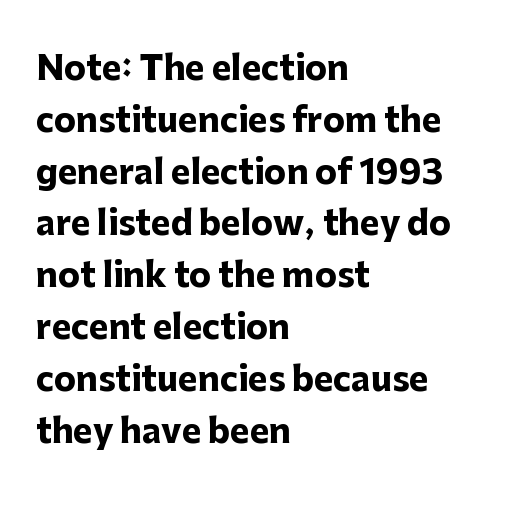
The image shows 33 px heavy sans-serif type, upright; set left-aligned, normal line spacing (1.57x), normal letter spacing, not underlined; low stroke contrast and a medium x-height.
